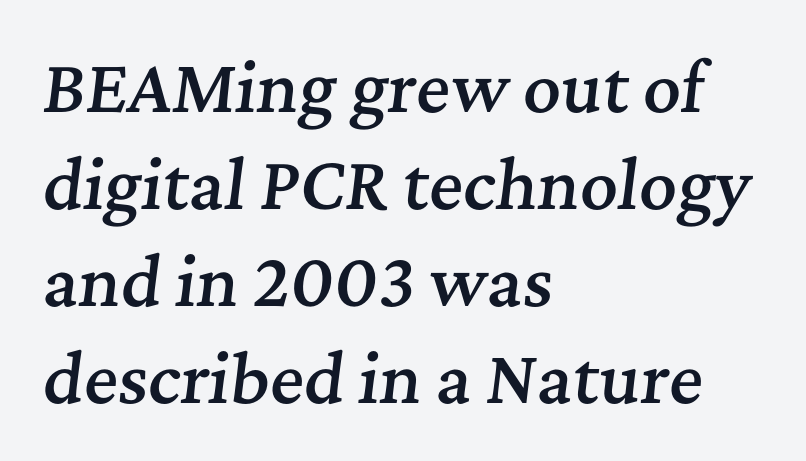
Reading down the column, the eye jumps a familiar distance to each next line. Type without underlining. Looks like regular typesetting: each glyph gets only the width it needs. If you drew a ruler down the left edge, every line would touch it.
